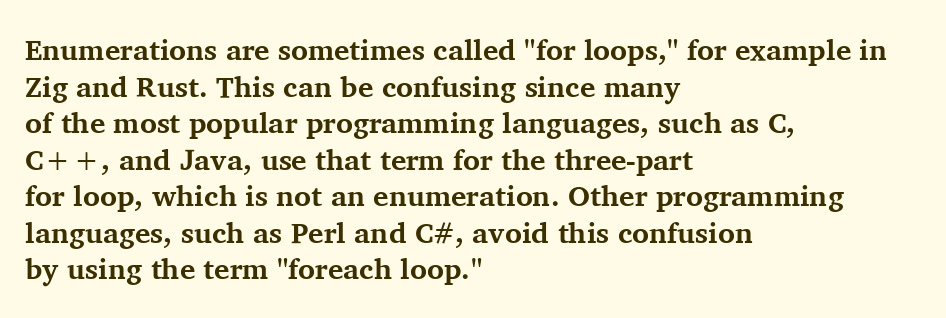
The image shows 29 px bold serif type, upright; set left-aligned, normal line spacing (1.26x), normal letter spacing, not underlined; medium stroke contrast and a medium x-height.
